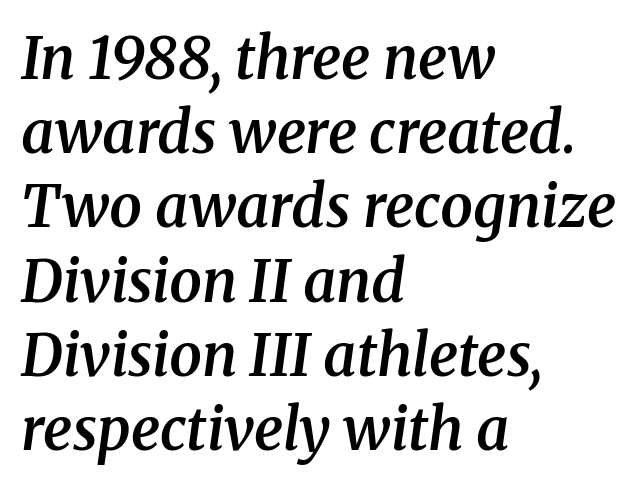
This sample uses a serif face. The glyphs are unaccompanied by any horizontal stroke below them. The rendering uses natural spacing where letterforms have individual widths. The vertical gap from one line to the next is medium. Is the letter spacing exaggerated? No — it looks like the ordinary default. These lines carry some extra weight — a demibold, not a full bold.
